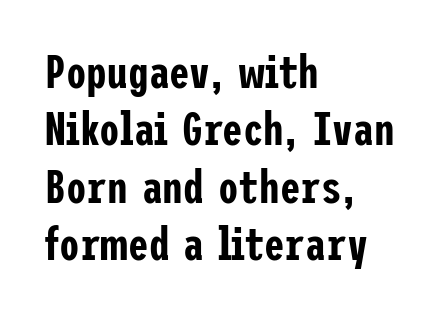
Q: Is the text italic (slanted)? A: No, it is upright.
Q: Is the typeface a serif or a sans-serif typeface? A: Sans-serif.
Q: Is the text underlined? A: No.
Q: How is the paragraph aligned? A: Left-aligned.
Q: Is the spacing between letters normal or unusually wide? A: Normal.
Q: Is the spacing between lines tight, normal or loose? A: Normal.
Q: Width (condensed, normal, or wide)? A: Condensed.
Q: Stroke contrast? A: Low.
Q: x-height? A: Medium.
